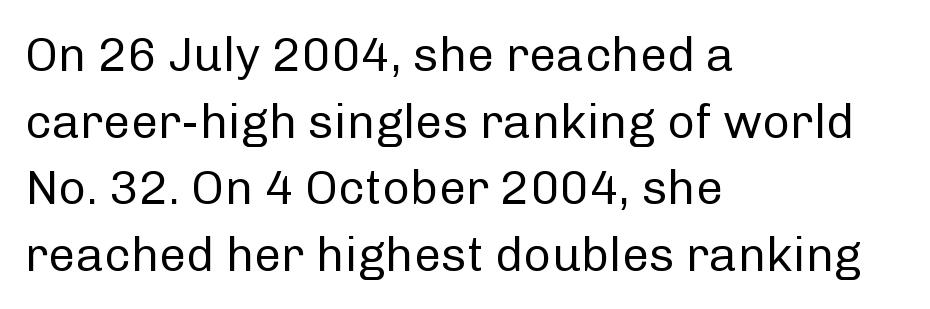
This reads as an unemphasized weight, regular at the heaviest. The space beneath each line is pristine and unruled. Characters remain perfectly vertical along every line. Caption: standard tracking, unaltered. These lines are rendered in a variable-pitch font. Short and long lines alike share a common starting point at left.
